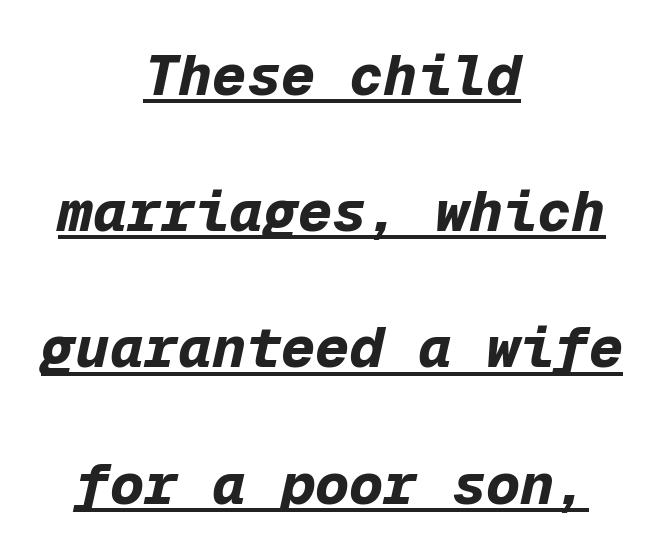
Does the lettering tilt? It does — this is italic. Words appear dense and cohesive because spacing is normal. Each line is balanced around a shared central axis. Looks like terminal output: every glyph gets an equal slot. Each new line begins a long way beneath the previous one. Heavy-handed strokes throughout: this text is bold.
